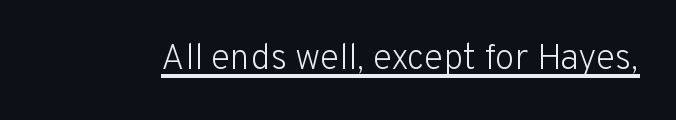
Q: Is the text bold? A: No.
Q: Is the text italic (slanted)? A: No, it is upright.
Q: Is the typeface a serif or a sans-serif typeface? A: Sans-serif.
Q: Is the text underlined? A: Yes.
Q: Is the spacing between letters normal or unusually wide? A: Normal.
Q: Width (condensed, normal, or wide)? A: Normal.
Q: Stroke contrast? A: Low.
Q: x-height? A: Medium.
Q: Monospaced? A: No.
